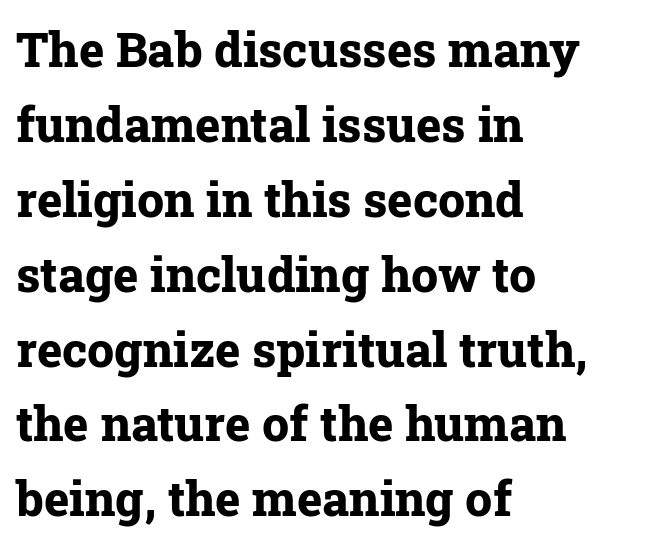
Horizontal bands of white between lines are of average thickness. The designer went with a serif here, giving each stem small feet. Tall strokes in this sample are plumb rather than angled. Thick stems and heavy bowls — unmistakably bold.
